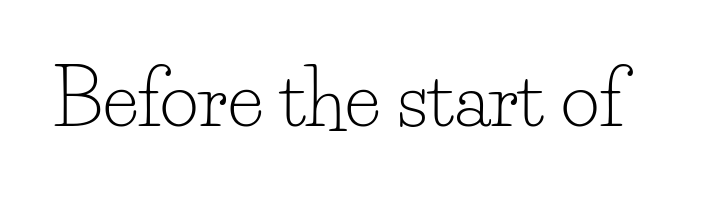
The image shows 75 px light serif type, upright; set normal letter spacing, not underlined; low stroke contrast and a small x-height.
